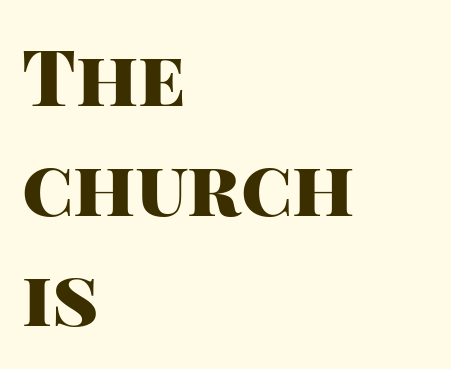
Q: Is the text bold? A: Yes.
Q: Is the text italic (slanted)? A: No, it is upright.
Q: Is the typeface a serif or a sans-serif typeface? A: Sans-serif.
Q: Is the text underlined? A: No.
Q: How is the paragraph aligned? A: Left-aligned.
Q: Is the spacing between letters normal or unusually wide? A: Normal.
Q: Is the spacing between lines tight, normal or loose? A: Normal.
Q: Width (condensed, normal, or wide)? A: Normal.
Q: Stroke contrast? A: High.
Q: x-height? A: Large.
Q: Monospaced? A: No.
